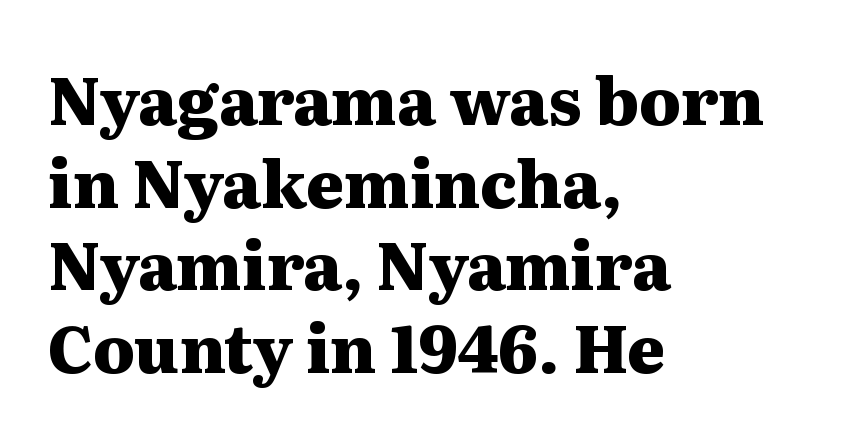
The image shows 65 px heavy, wide serif type, upright; set left-aligned, normal line spacing (1.27x), normal letter spacing, not underlined; medium stroke contrast and a medium x-height.
